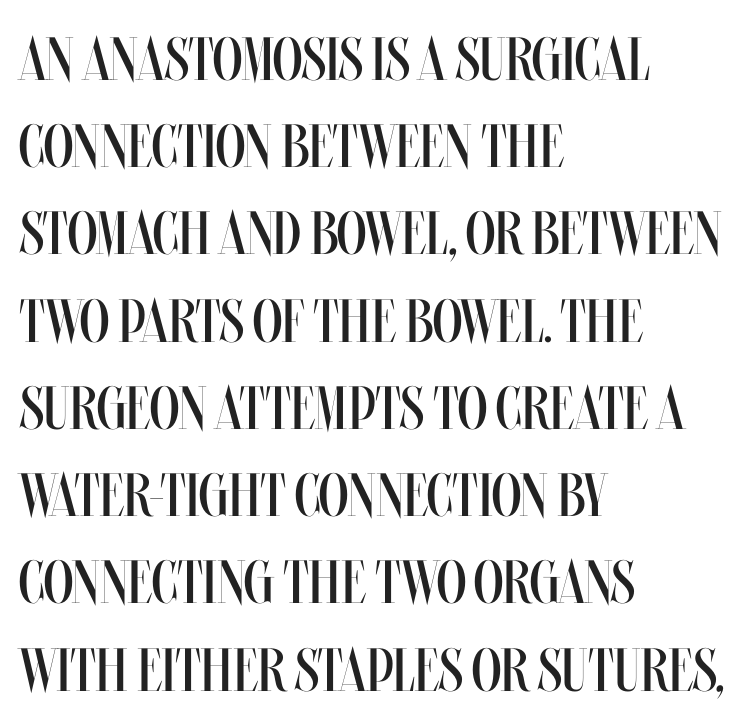
{"italic": "no", "bold": "no", "weight": "regular", "width": "condensed", "stroke_contrast": "medium", "x_height": "large", "monospaced": "no", "underline": "no", "align": "left", "line_spacing": "normal", "line_spacing_ratio": 1.43, "letter_spacing": "normal", "letter_spacing_em": 0.0, "glyph_px": 61}
